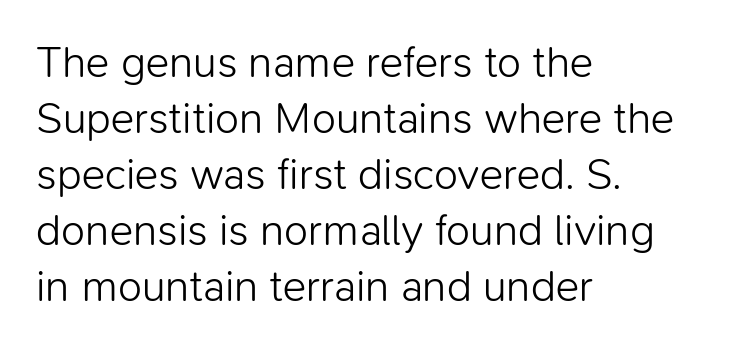
{"serif": "no", "italic": "no", "bold": "no", "weight": "light", "width": "normal", "stroke_contrast": "low", "x_height": "medium", "monospaced": "no", "underline": "no", "align": "left", "line_spacing": "normal", "line_spacing_ratio": 1.27, "letter_spacing": "normal", "letter_spacing_em": 0.0, "glyph_px": 44}
